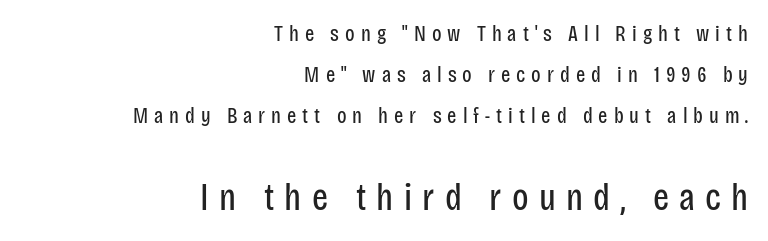
You can tell from the bare stems that sans-serif type was used. If you drew a ruler down the right edge, every line would touch it. The later block is typeset at a bigger size than the earlier block. Designer's note — italics off, roman on. Descenders hang freely into open space.
